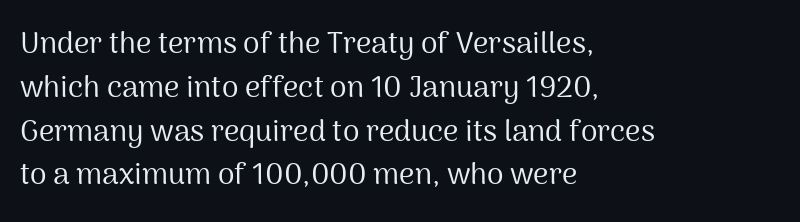
{"serif": "no", "italic": "no", "bold": "no", "weight": "regular", "width": "normal", "stroke_contrast": "medium", "x_height": "medium", "monospaced": "no", "underline": "no", "align": "left", "line_spacing": "normal", "line_spacing_ratio": 1.46, "letter_spacing": "normal", "letter_spacing_em": 0.0, "glyph_px": 30}
